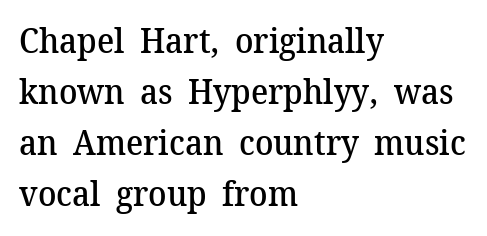
A fair bit of extra ink — the face is semibold, not bold. These lines are set flush left with a ragged right edge. These lines are rendered in a variable-pitch font. Each word holds together tightly as a unit, with standard inter-letter gaps. Little horizontal feet cap the strokes, marking this as serif type.
